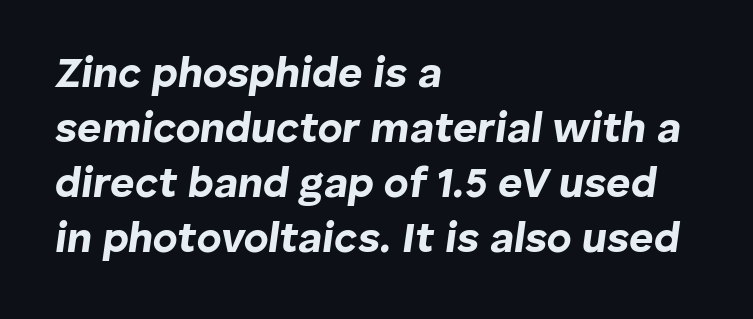
The image shows 42 px bold type, italic (leaning right); set left-aligned, normal line spacing (1.31x), normal letter spacing, not underlined; low stroke contrast and a medium x-height.
